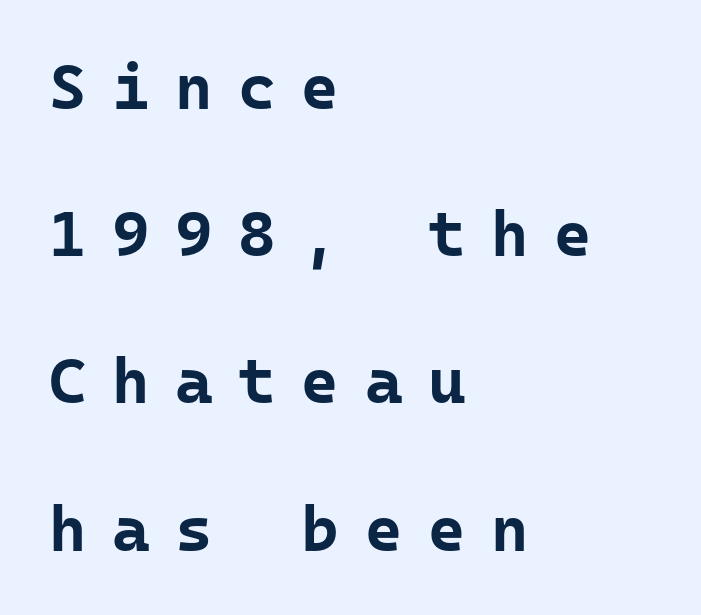
{"serif": "no", "italic": "no", "bold": "yes", "weight": "bold", "width": "normal", "stroke_contrast": "low", "x_height": "medium", "monospaced": "yes", "underline": "no", "align": "left", "line_spacing": "loose", "line_spacing_ratio": 2.3, "letter_spacing": "wide", "letter_spacing_em": 0.4, "glyph_px": 64}
